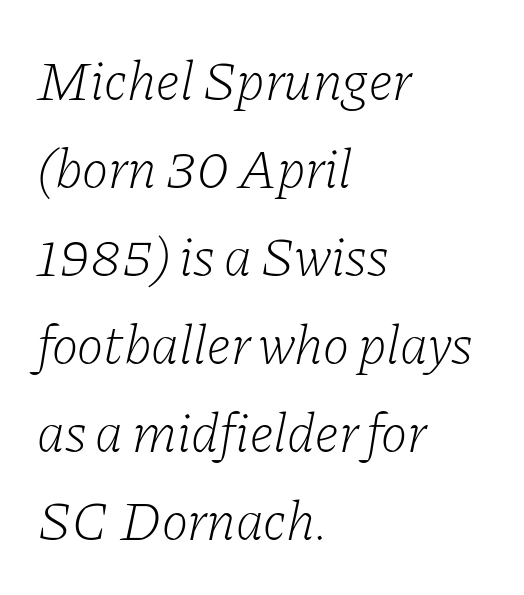
The image shows 56 px light serif type, italic (leaning right); set left-aligned, normal line spacing (1.57x), normal letter spacing, not underlined; low stroke contrast and a medium x-height.
